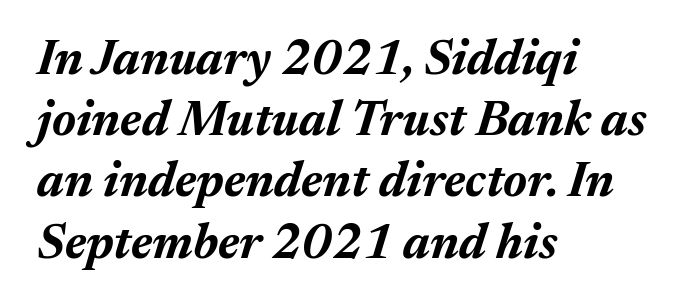
{"italic": "yes", "lean": "right", "slant_degrees": 17, "bold": "yes", "weight": "bold", "width": "normal", "stroke_contrast": "medium", "x_height": "medium", "monospaced": "no", "underline": "no", "align": "left", "line_spacing": "normal", "line_spacing_ratio": 1.25, "letter_spacing": "normal", "letter_spacing_em": 0.0, "glyph_px": 49}
